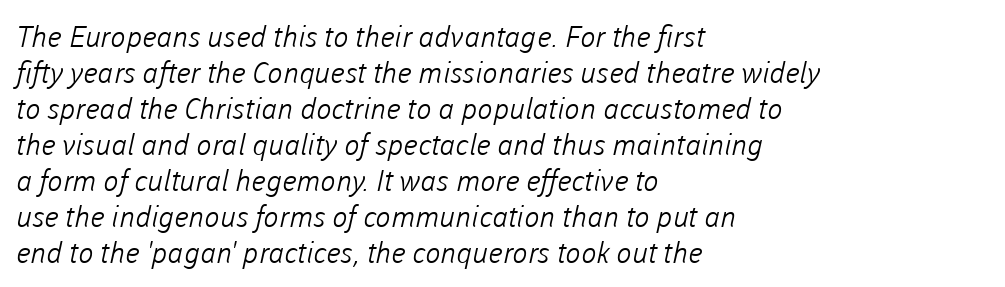
{"serif": "no", "bold": "no", "weight": "light", "width": "normal", "stroke_contrast": "low", "x_height": "medium", "monospaced": "no", "underline": "no", "align": "left", "line_spacing_ratio": 1.24, "letter_spacing": "normal", "letter_spacing_em": 0.0, "glyph_px": 29}
